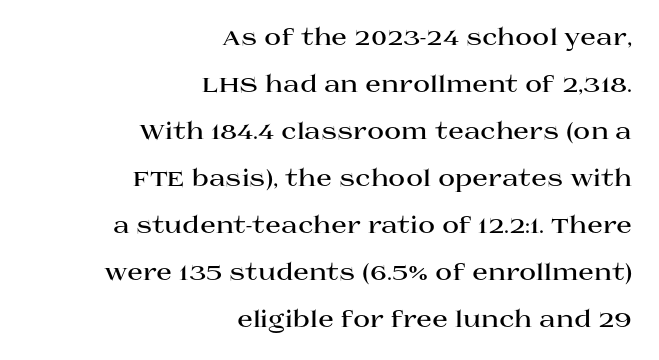
{"italic": "no", "bold": "yes", "underline": "no", "align": "right", "line_spacing": "loose", "line_spacing_ratio": 2.04, "letter_spacing": "normal", "letter_spacing_em": 0.0, "glyph_px": 23}
